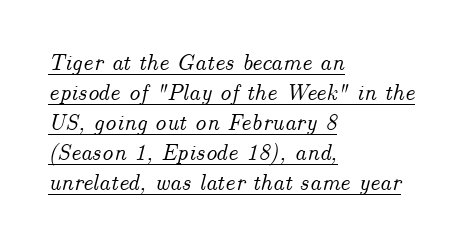
Q: Is the text italic (slanted)? A: Yes, it leans right by about 14 degrees.
Q: Is the text underlined? A: Yes.
Q: How is the paragraph aligned? A: Left-aligned.
Q: Is the spacing between letters normal or unusually wide? A: Normal.
Q: Is the spacing between lines tight, normal or loose? A: Normal.
